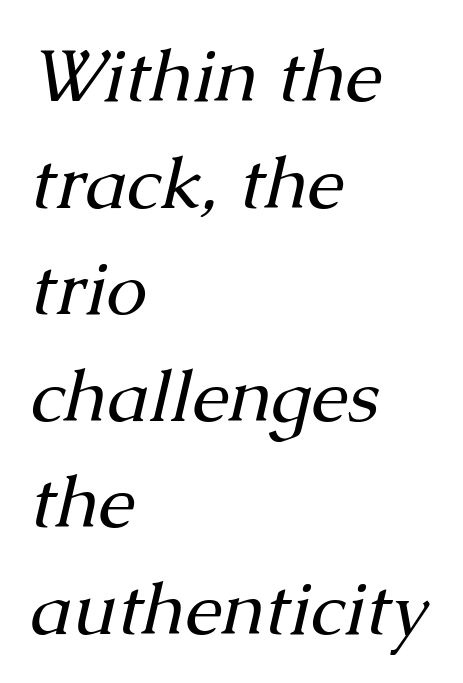
{"serif": "yes", "italic": "yes", "lean": "right", "slant_degrees": 13, "bold": "no", "weight": "regular", "width": "normal", "stroke_contrast": "medium", "x_height": "medium", "monospaced": "no", "underline": "no", "align": "left", "line_spacing": "normal", "line_spacing_ratio": 1.44, "letter_spacing": "normal", "letter_spacing_em": 0.0, "glyph_px": 74}
